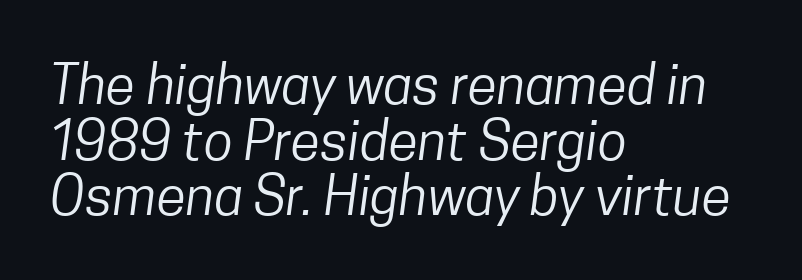
{"serif": "no", "bold": "no", "weight": "regular", "width": "condensed", "stroke_contrast": "low", "x_height": "medium", "monospaced": "no", "underline": "no", "align": "left", "line_spacing": "tight", "line_spacing_ratio": 1.03, "letter_spacing": "normal", "letter_spacing_em": 0.0, "glyph_px": 54}
